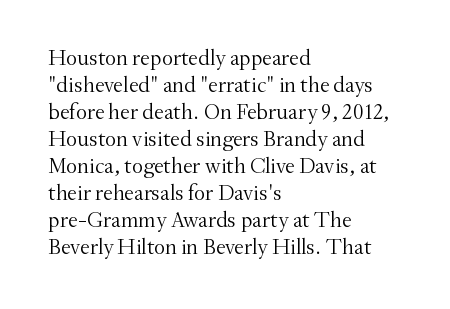
Q: Is the text bold? A: No.
Q: Is the text italic (slanted)? A: No, it is upright.
Q: Is the text underlined? A: No.
Q: How is the paragraph aligned? A: Left-aligned.
Q: Is the spacing between letters normal or unusually wide? A: Normal.
